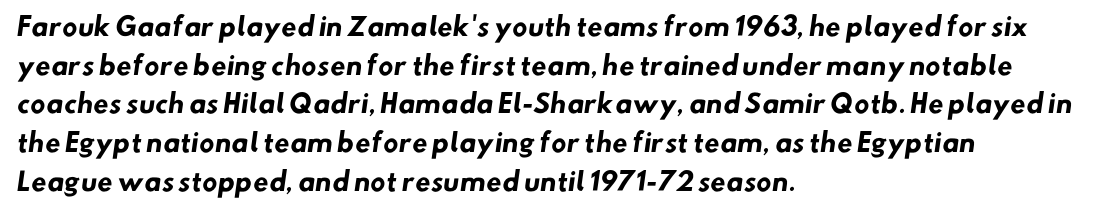
Q: Is the text bold? A: Yes.
Q: Is the text underlined? A: No.
Q: How is the paragraph aligned? A: Left-aligned.
Q: Is the spacing between letters normal or unusually wide? A: Normal.
Q: Is the spacing between lines tight, normal or loose? A: Normal.
